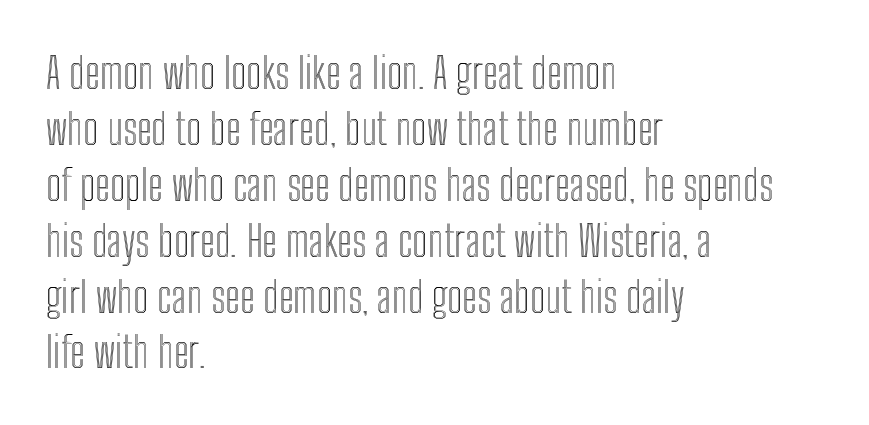
{"italic": "no", "width": "condensed", "x_height": "medium", "monospaced": "no", "underline": "no", "align": "left", "line_spacing": "normal", "line_spacing_ratio": 1.3, "letter_spacing": "normal", "letter_spacing_em": 0.0, "glyph_px": 43}
